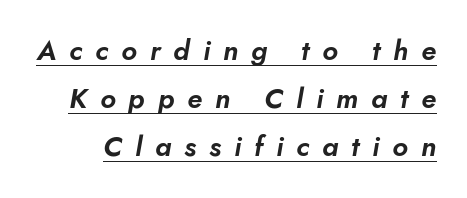
Q: Is the text italic (slanted)? A: Yes, it leans right by about 10 degrees.
Q: Is the text underlined? A: Yes.
Q: Is the spacing between letters normal or unusually wide? A: Unusually wide.
Q: Width (condensed, normal, or wide)? A: Normal.
Q: Stroke contrast? A: Low.
Q: x-height? A: Small.
Q: Monospaced? A: No.
